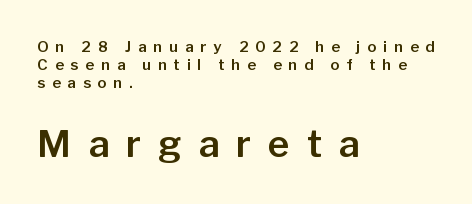
{"serif": "no", "italic": "no", "width": "normal", "stroke_contrast": "low", "x_height": "medium", "monospaced": "no", "underline": "no", "align": "left", "line_spacing_ratio": 1.2, "letter_spacing": "wide", "letter_spacing_em": 0.46, "larger_block": "second", "size_ratio": 2.47, "glyph_px": 37}
